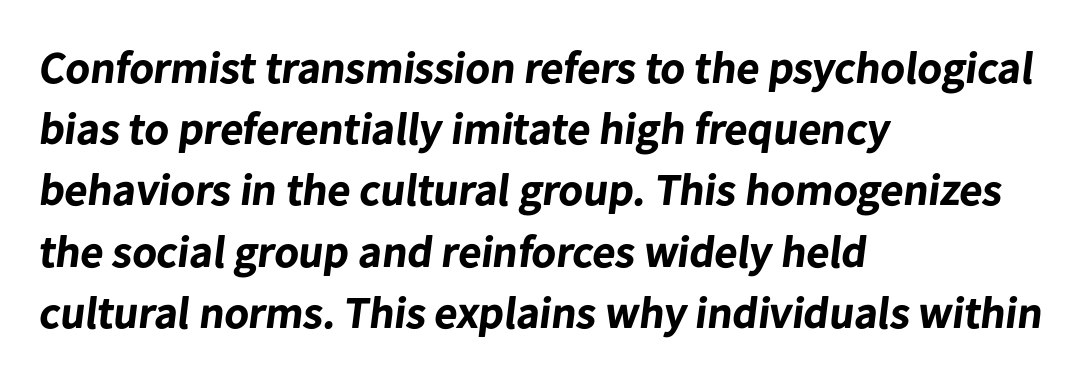
The image shows 45 px bold sans-serif type; set left-aligned, normal line spacing (1.36x), normal letter spacing, not underlined; low stroke contrast and a medium x-height.
